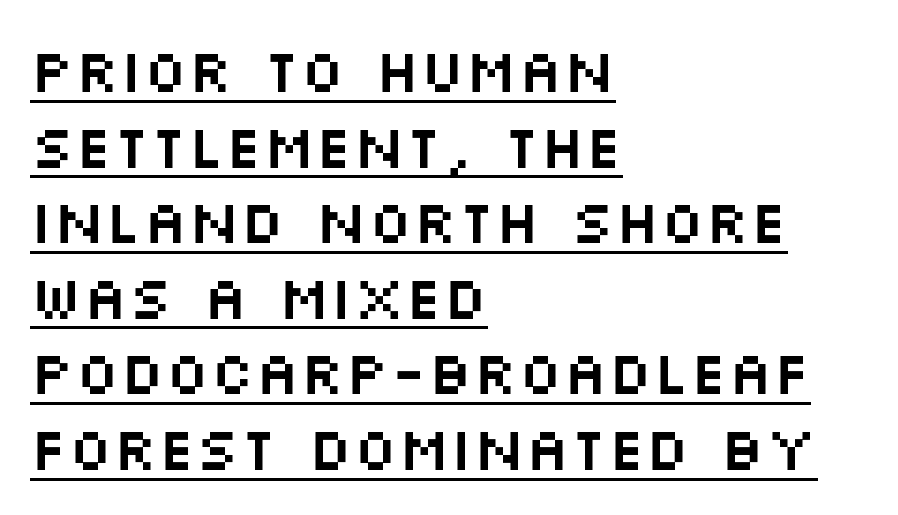
The image shows 60 px wide sans-serif type, upright; set left-aligned, normal line spacing (1.26x), normal letter spacing, underlined; medium stroke contrast and a large x-height.
